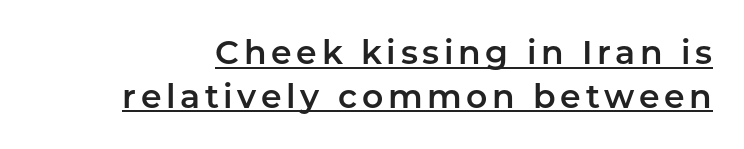
Q: Is the text italic (slanted)? A: No, it is upright.
Q: Is the typeface a serif or a sans-serif typeface? A: Sans-serif.
Q: Is the text underlined? A: Yes.
Q: Is the spacing between lines tight, normal or loose? A: Normal.
Q: Width (condensed, normal, or wide)? A: Normal.
Q: Stroke contrast? A: Low.
Q: x-height? A: Medium.
Q: Monospaced? A: No.
